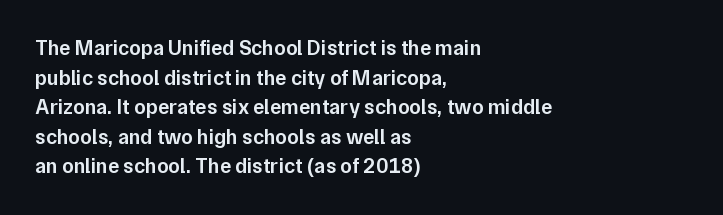
Q: Is the text bold? A: Semi-bold.
Q: Is the text italic (slanted)? A: No, it is upright.
Q: Is the text underlined? A: No.
Q: How is the paragraph aligned? A: Left-aligned.
Q: Is the spacing between letters normal or unusually wide? A: Normal.
Q: Is the spacing between lines tight, normal or loose? A: Normal.
